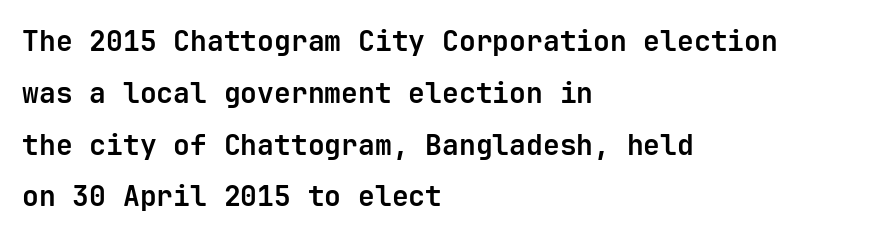
{"serif": "no", "italic": "no", "bold": "yes", "weight": "bold", "width": "normal", "stroke_contrast": "low", "x_height": "medium", "monospaced": "yes", "underline": "no", "align": "left", "line_spacing_ratio": 1.85, "letter_spacing": "normal", "letter_spacing_em": 0.0, "glyph_px": 28}
